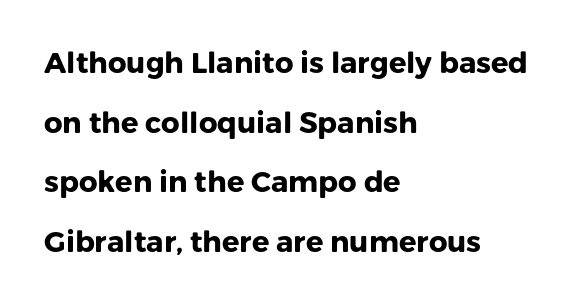
Q: Is the text bold? A: Yes.
Q: Is the text italic (slanted)? A: No, it is upright.
Q: Is the typeface a serif or a sans-serif typeface? A: Sans-serif.
Q: Is the text underlined? A: No.
Q: How is the paragraph aligned? A: Left-aligned.
Q: Is the spacing between letters normal or unusually wide? A: Normal.
Q: Is the spacing between lines tight, normal or loose? A: Loose.
Q: Width (condensed, normal, or wide)? A: Normal.
Q: Stroke contrast? A: Low.
Q: x-height? A: Medium.
Q: Monospaced? A: No.
